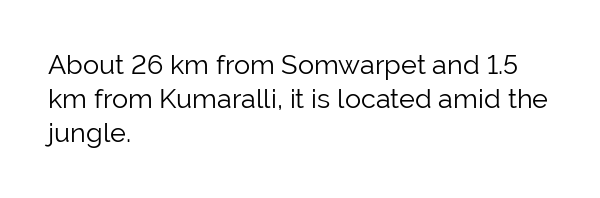
Q: Is the text bold? A: No.
Q: Is the text italic (slanted)? A: No, it is upright.
Q: Is the text underlined? A: No.
Q: How is the paragraph aligned? A: Left-aligned.
Q: Is the spacing between letters normal or unusually wide? A: Normal.
Q: Is the spacing between lines tight, normal or loose? A: Normal.
